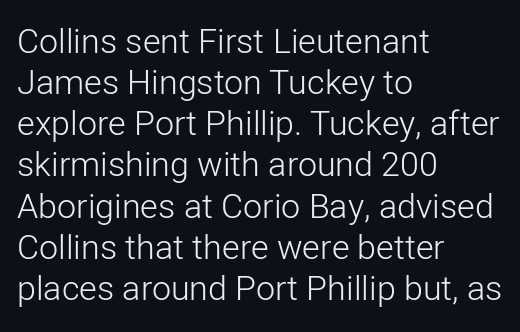
Q: Is the text bold? A: No.
Q: Is the text italic (slanted)? A: No, it is upright.
Q: Is the typeface a serif or a sans-serif typeface? A: Sans-serif.
Q: Is the text underlined? A: No.
Q: How is the paragraph aligned? A: Left-aligned.
Q: Is the spacing between letters normal or unusually wide? A: Normal.
Q: Width (condensed, normal, or wide)? A: Normal.
Q: Stroke contrast? A: Low.
Q: x-height? A: Medium.
Q: Monospaced? A: No.
